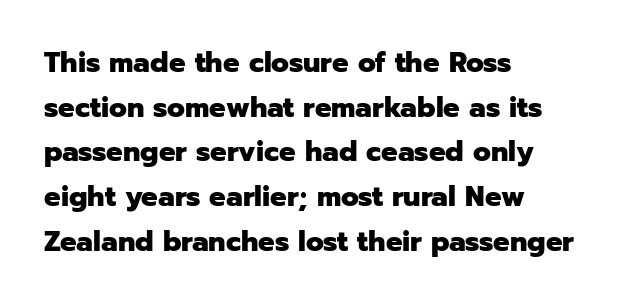
Q: Is the text bold? A: Yes.
Q: Is the text italic (slanted)? A: No, it is upright.
Q: Is the typeface a serif or a sans-serif typeface? A: Sans-serif.
Q: Is the text underlined? A: No.
Q: How is the paragraph aligned? A: Left-aligned.
Q: Is the spacing between letters normal or unusually wide? A: Normal.
Q: Is the spacing between lines tight, normal or loose? A: Normal.
Q: Width (condensed, normal, or wide)? A: Normal.
Q: Stroke contrast? A: Low.
Q: x-height? A: Medium.
Q: Monospaced? A: No.
